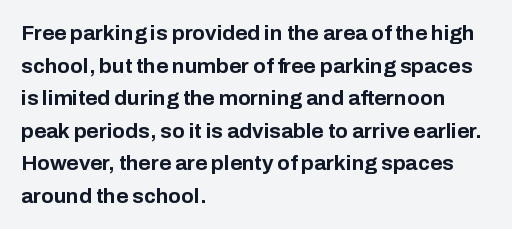
The rendering anchors every line to the left-hand side. In terms of posture, this sample is upright. This sample uses plain, unmodified letter spacing. The gap between lines stays unmarked.
